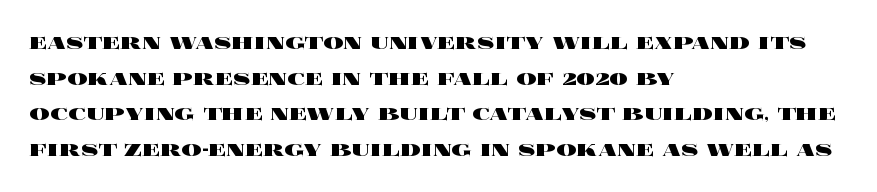
{"italic": "no", "bold": "yes", "underline": "no", "align": "left", "line_spacing": "normal", "line_spacing_ratio": 1.43, "letter_spacing": "normal", "letter_spacing_em": 0.0, "glyph_px": 25}
